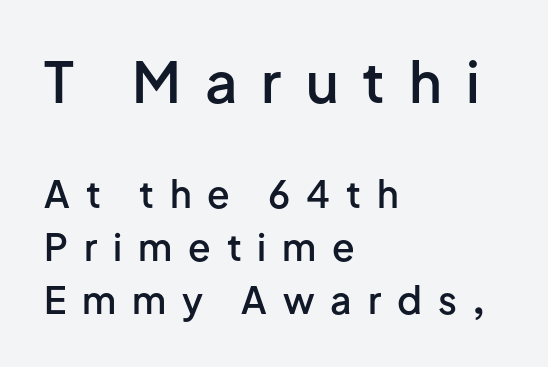
Q: Is the text bold? A: Semi-bold.
Q: Is the text italic (slanted)? A: No, it is upright.
Q: Is the typeface a serif or a sans-serif typeface? A: Sans-serif.
Q: Is the text underlined? A: No.
Q: How is the paragraph aligned? A: Left-aligned.
Q: Is the spacing between letters normal or unusually wide? A: Unusually wide.
Q: Is the spacing between lines tight, normal or loose? A: Normal.
Q: Which block of text is set in a larger size, the first (top) or the second (bottom)? A: The first (top) one.
Q: Width (condensed, normal, or wide)? A: Normal.
Q: Stroke contrast? A: Low.
Q: x-height? A: Medium.
Q: Monospaced? A: No.
